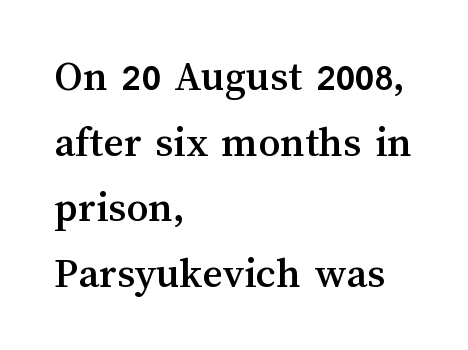
The image shows 44 px text type, upright; set left-aligned, normal line spacing (1.49x), normal letter spacing, not underlined; medium stroke contrast and a medium x-height.
